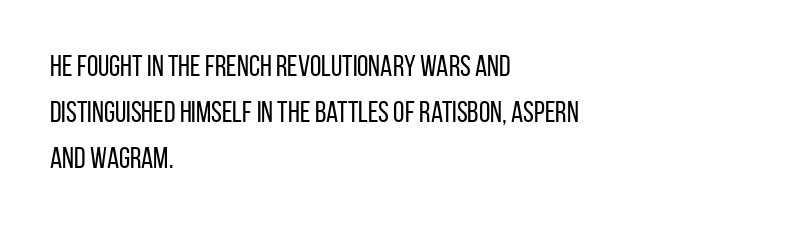
Words appear dense and cohesive because spacing is normal. Posture: vertical. Is this a fixed-width face? No — the glyphs have proportional, varying widths. Left-aligned paragraph, ragged on the right. Quick note: interline space is typical.
